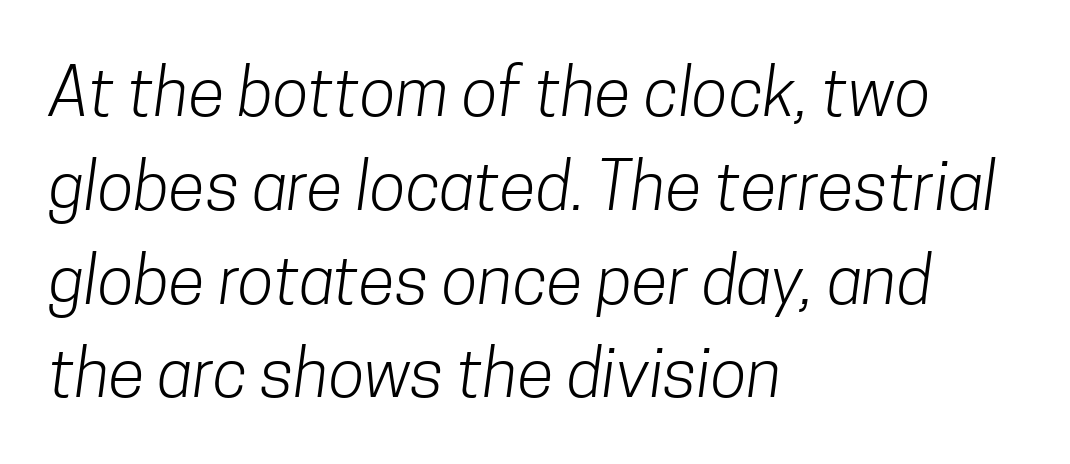
The image shows 67 px light, condensed sans-serif type; set left-aligned, normal line spacing (1.4x), normal letter spacing, not underlined; low stroke contrast and a medium x-height.
